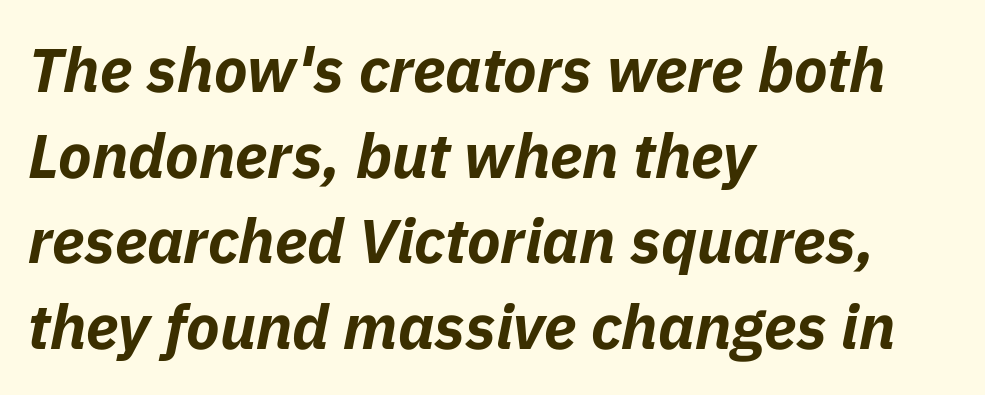
{"italic": "yes", "lean": "right", "slant_degrees": 11, "bold": "yes", "weight": "bold", "width": "normal", "stroke_contrast": "low", "x_height": "medium", "monospaced": "no", "underline": "no", "align": "left", "line_spacing": "normal", "line_spacing_ratio": 1.38, "letter_spacing": "normal", "letter_spacing_em": 0.0, "glyph_px": 62}
